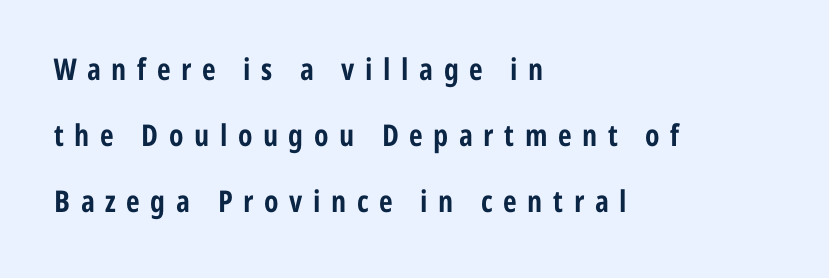
Q: Is the text bold? A: Yes.
Q: Is the text italic (slanted)? A: No, it is upright.
Q: Is the typeface a serif or a sans-serif typeface? A: Sans-serif.
Q: Is the text underlined? A: No.
Q: How is the paragraph aligned? A: Left-aligned.
Q: Is the spacing between letters normal or unusually wide? A: Unusually wide.
Q: Is the spacing between lines tight, normal or loose? A: Loose.
Q: Width (condensed, normal, or wide)? A: Condensed.
Q: Stroke contrast? A: Low.
Q: x-height? A: Medium.
Q: Monospaced? A: No.
